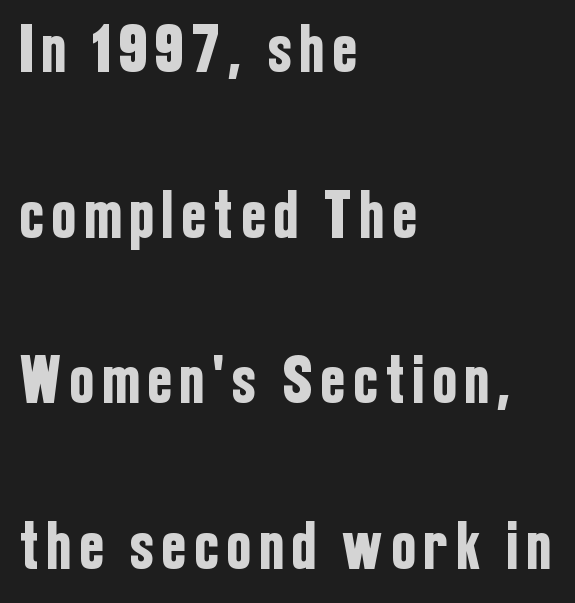
{"serif": "no", "italic": "no", "width": "condensed", "stroke_contrast": "low", "x_height": "medium", "monospaced": "no", "underline": "no", "align": "left", "line_spacing": "loose", "line_spacing_ratio": 2.4, "glyph_px": 69}
